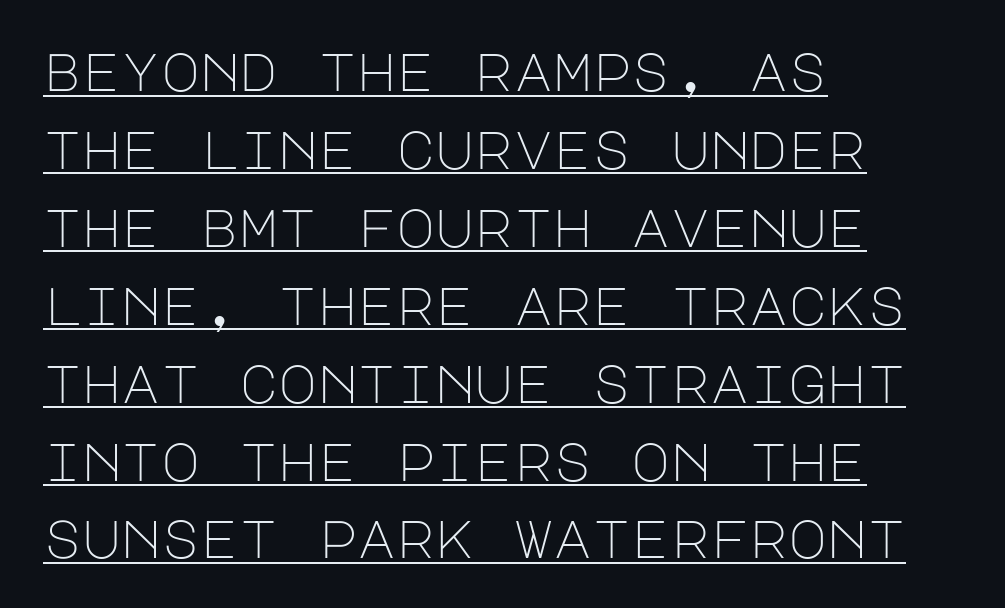
The image shows 53 px light sans-serif type, upright; set left-aligned, normal line spacing (1.47x), normal letter spacing, underlined; low stroke contrast and a large x-height.
